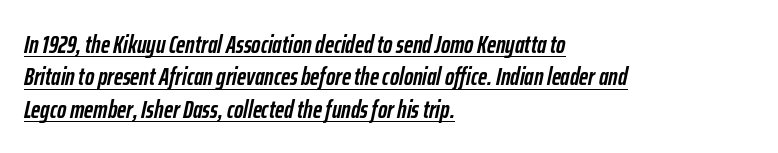
{"italic": "yes", "lean": "right", "slant_degrees": 12, "bold": "yes", "underline": "yes", "align": "left", "line_spacing": "normal", "line_spacing_ratio": 1.3, "letter_spacing": "normal", "letter_spacing_em": 0.0, "glyph_px": 25}
